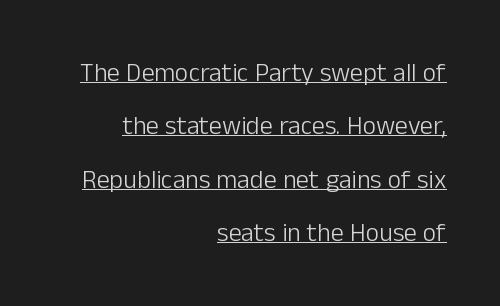
Q: Is the text bold? A: No.
Q: Is the text italic (slanted)? A: No, it is upright.
Q: Is the text underlined? A: Yes.
Q: How is the paragraph aligned? A: Right-aligned.
Q: Is the spacing between letters normal or unusually wide? A: Normal.
Q: Is the spacing between lines tight, normal or loose? A: Loose.
